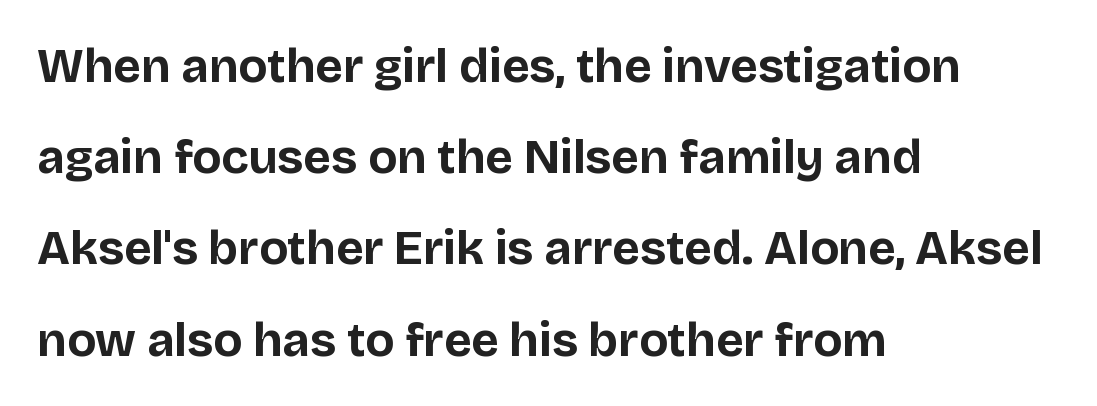
The image shows 48 px bold sans-serif type, upright; set left-aligned, loose line spacing (1.9x), normal letter spacing, not underlined; low stroke contrast and a large x-height.
